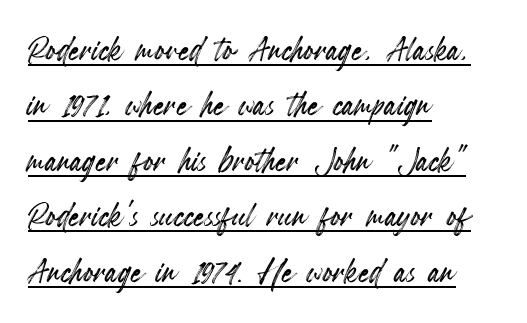
Caption: multi-line text, flush left, ragged right. Spacing verdict: proportional, widths tailored to each character. There is no visible air inserted between adjacent glyphs. Compared with typical paragraphs, the rows here are spaced about the same.
